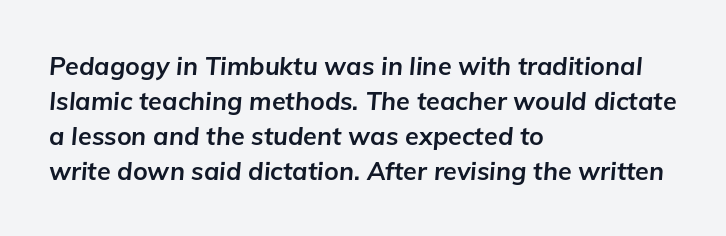
{"italic": "yes", "lean": "right", "slant_degrees": 5, "bold": "yes", "underline": "no", "align": "left", "line_spacing": "normal", "line_spacing_ratio": 1.4, "letter_spacing": "normal", "letter_spacing_em": 0.0, "glyph_px": 25}
